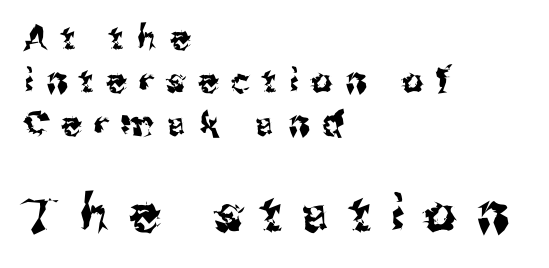
{"serif": "no", "italic": "no", "width": "normal", "stroke_contrast": "medium", "x_height": "medium", "monospaced": "no", "underline": "no", "align": "left", "line_spacing": "normal", "line_spacing_ratio": 1.3, "letter_spacing": "wide", "letter_spacing_em": 0.41, "larger_block": "second", "size_ratio": 1.52, "glyph_px": 50}
